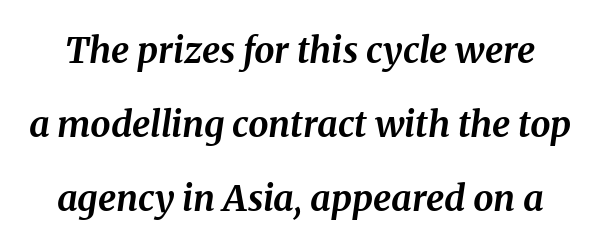
Q: Is the text bold? A: Yes.
Q: Is the text italic (slanted)? A: Yes, it leans right by about 8 degrees.
Q: Is the typeface a serif or a sans-serif typeface? A: Serif.
Q: Is the text underlined? A: No.
Q: Is the spacing between letters normal or unusually wide? A: Normal.
Q: Is the spacing between lines tight, normal or loose? A: Loose.
Q: Width (condensed, normal, or wide)? A: Normal.
Q: Stroke contrast? A: Medium.
Q: x-height? A: Medium.
Q: Monospaced? A: No.
